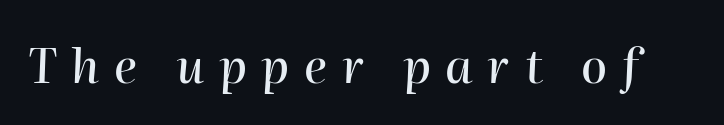
When letters slant like this, we call the style italic. Is this a fixed-width face? No — the glyphs have proportional, varying widths. Students, note that the glyphs here are deliberately spaced far apart. Just letters on the line, the space beneath them empty.
